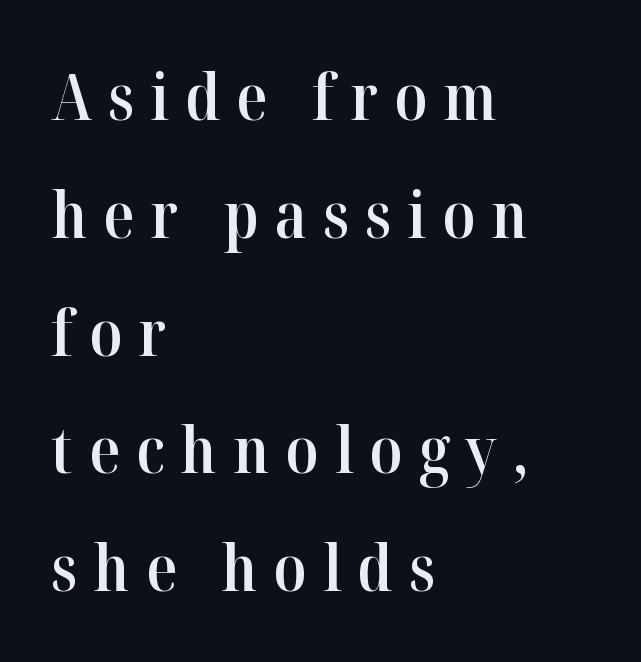
Tall strokes in this sample are plumb rather than angled. The rendering inserts visible extra space after every character. You can tell from the footed stems that serif type was used. Notice how the passage keeps a crisp vertical edge on the left only. The typesetting leans somewhat heavy: a semibold. The letters advance in unequal steps, a hallmark of proportional type.
